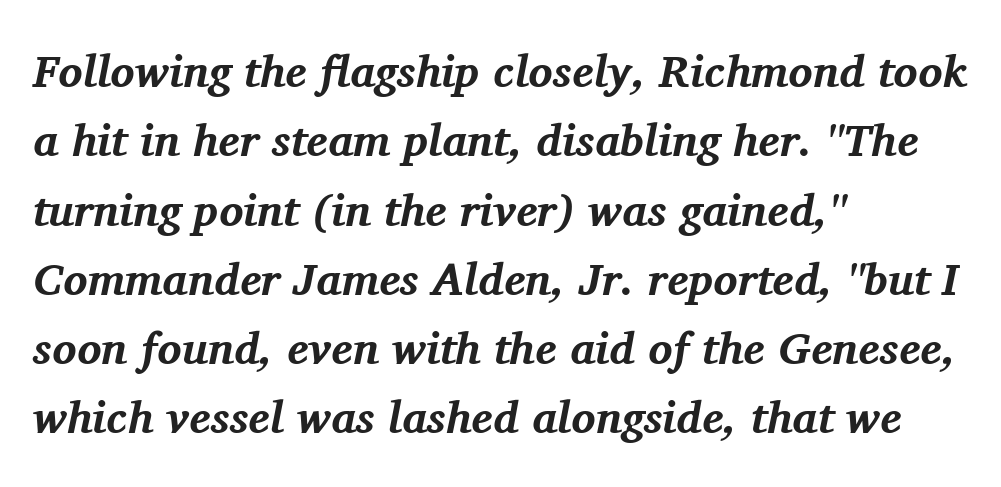
{"serif": "yes", "italic": "yes", "lean": "right", "slant_degrees": 11, "bold": "yes", "weight": "bold", "width": "normal", "stroke_contrast": "medium", "x_height": "medium", "monospaced": "no", "underline": "no", "align": "left", "line_spacing": "normal", "line_spacing_ratio": 1.54, "letter_spacing": "normal", "letter_spacing_em": 0.0, "glyph_px": 45}
